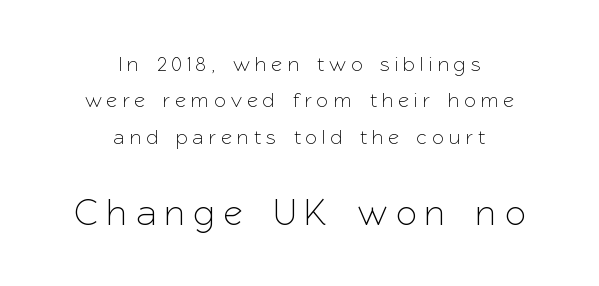
{"serif": "no", "italic": "no", "width": "normal", "stroke_contrast": "low", "x_height": "medium", "monospaced": "no", "underline": "no", "align": "center", "line_spacing_ratio": 1.73, "letter_spacing": "wide", "letter_spacing_em": 0.27, "larger_block": "second", "size_ratio": 1.76, "glyph_px": 37}
